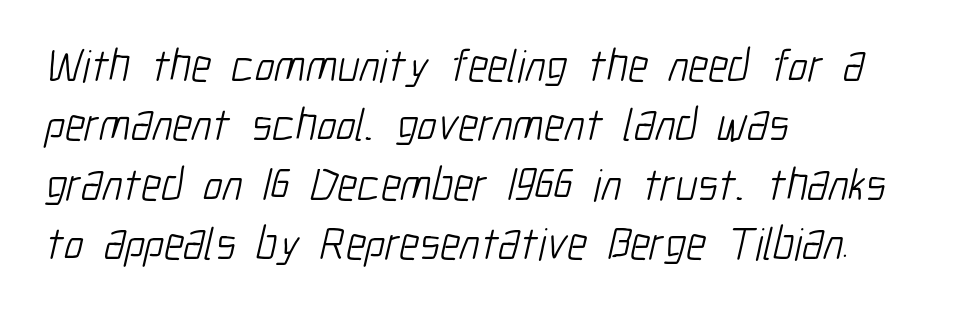
{"serif": "no", "bold": "no", "weight": "light", "width": "condensed", "stroke_contrast": "low", "x_height": "medium", "monospaced": "no", "underline": "no", "align": "left", "line_spacing": "normal", "line_spacing_ratio": 1.29, "letter_spacing": "normal", "letter_spacing_em": 0.0, "glyph_px": 46}
